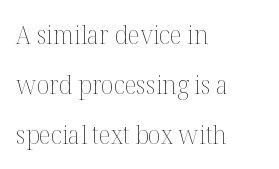
Which margin do the lines hug? The left one — the right edge is uneven. Check the space under the baseline: it is left empty. No extra tracking has been applied to these lines. Characters remain perfectly vertical along every line. These lines stand farther apart than default settings would place them. Compared with a typical body face, this is equally light or lighter still.
